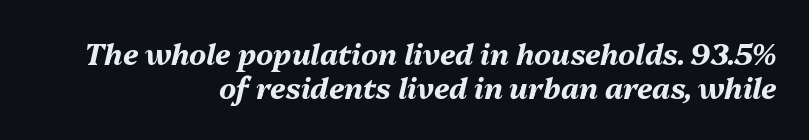
The image shows 29 px bold type, italic (leaning right); set right-aligned, line spacing 1.18x, normal letter spacing, not underlined; medium stroke contrast and a medium x-height.
